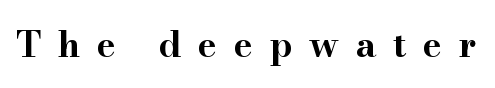
Unlike a clean sans, this face finishes its strokes with serifs. Upright lettering throughout. Is this a fixed-width face? No — the glyphs have proportional, varying widths. The strip under each line holds only bare page. A typesetter would call this heavily tracked-out type. Chunky letters — that's bold for sure.
